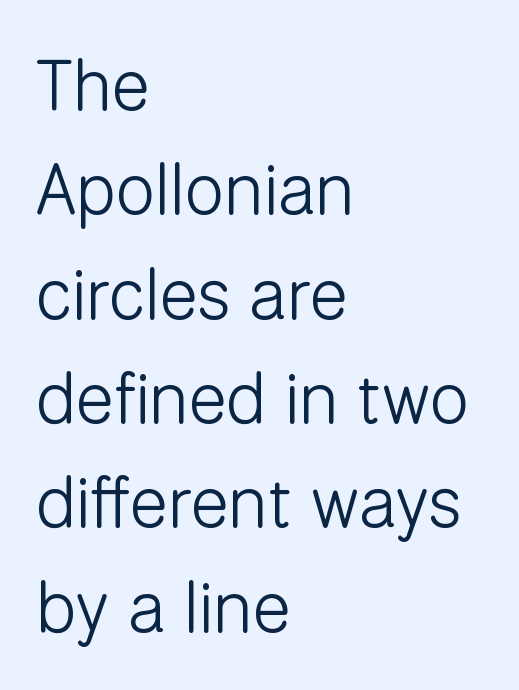
Type without underlining. All the whitespace from short lines collects on the right. This sample keeps an unexceptional amount of space between lines. This rendering employs a face without finishing strokes, i.e., a sans-serif. Is the stroke heavy? The answer is a plain regular-or-lighter. Think of a printed novel: that variable character pitch is what you see here.
